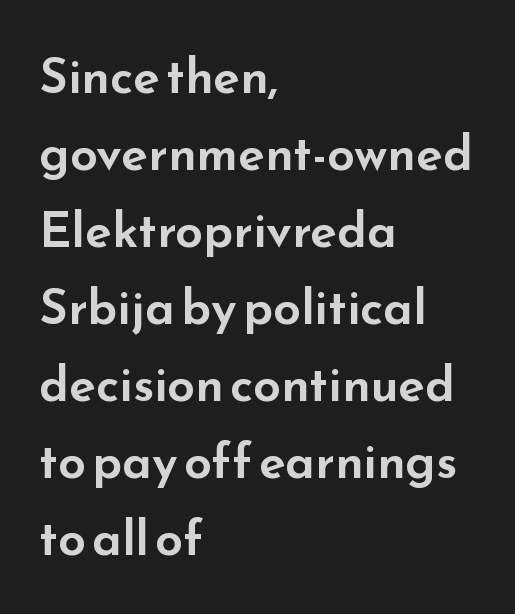
The image shows 49 px wide sans-serif type, upright; set left-aligned, normal line spacing (1.57x), normal letter spacing, not underlined; low stroke contrast and a small x-height.
